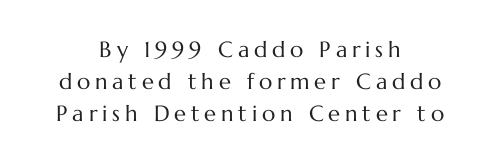
Q: Is the text bold? A: No.
Q: Is the text italic (slanted)? A: No, it is upright.
Q: Is the text underlined? A: No.
Q: How is the paragraph aligned? A: Centered.
Q: Is the spacing between letters normal or unusually wide? A: Unusually wide.
Q: Is the spacing between lines tight, normal or loose? A: Normal.
